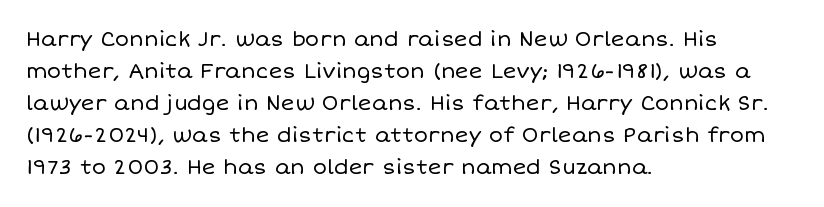
The image shows 21 px text type, upright; set left-aligned, normal line spacing (1.52x), normal letter spacing, not underlined.
